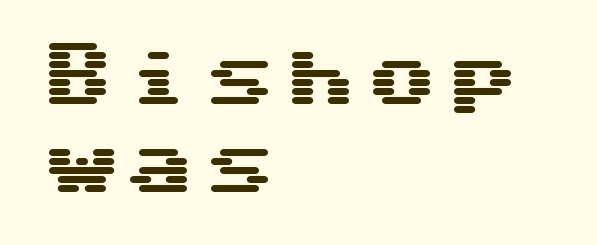
Q: Is the text italic (slanted)? A: No, it is upright.
Q: Is the typeface a serif or a sans-serif typeface? A: Sans-serif.
Q: Is the text underlined? A: No.
Q: How is the paragraph aligned? A: Left-aligned.
Q: Width (condensed, normal, or wide)? A: Wide.
Q: Stroke contrast? A: Medium.
Q: x-height? A: Medium.
